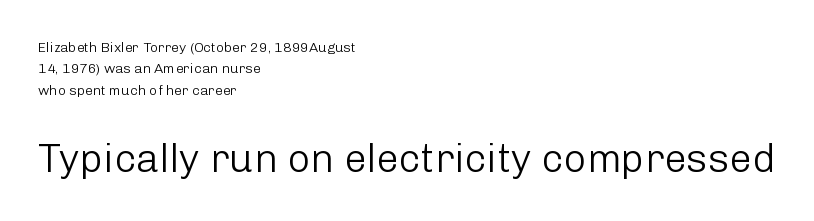
Font category for this specimen: sans-serif. Which margin do the lines hug? The left one — the right edge is uneven. The axis of the letterforms is exactly vertical. On a weight scale, this lands at 450 or below. Larger block? The one below; the one above is distinctly smaller. Does the leading feel generous? No, just average.
